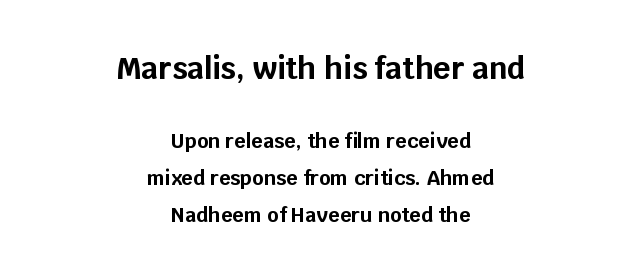
Is the block centered? Yes — each line is placed symmetrically about the middle. The designer gave the opening block more size than the closing block. The typeface chosen for these lines omits serifs. Italic? Not at all — the glyphs are vertical. Nobody touched the tracking dial on this one.
